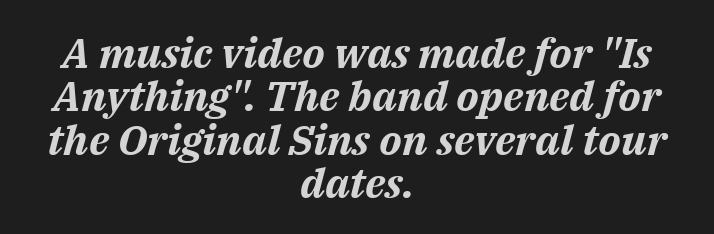
{"italic": "yes", "lean": "right", "slant_degrees": 14, "bold": "yes", "weight": "bold", "width": "normal", "stroke_contrast": "medium", "x_height": "medium", "monospaced": "no", "underline": "no", "align": "center", "line_spacing": "tight", "line_spacing_ratio": 1.03, "letter_spacing": "normal", "letter_spacing_em": 0.0, "glyph_px": 42}
